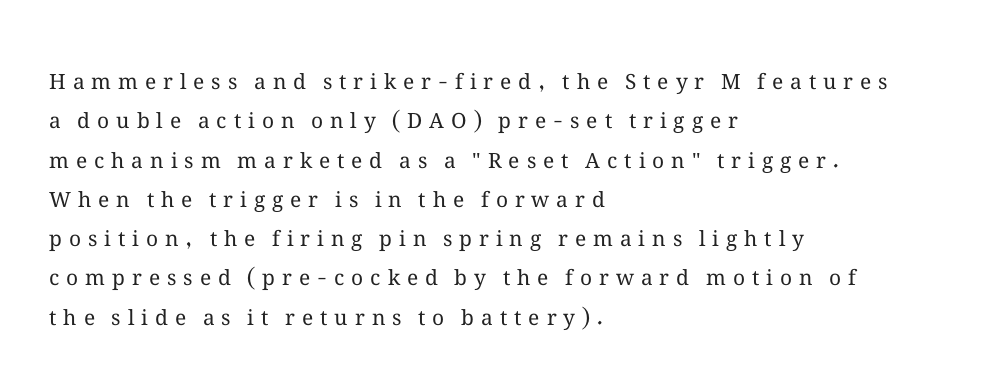
This sample uses an upright cut, with every glyph sitting square on the baseline. Honestly, the letter spacing is so wide it's the main thing you notice. The strip under each line holds only bare page. Is the type heavy? It reads as light-to-regular instead. This rendering uses left alignment, leaving the right contour irregular.
